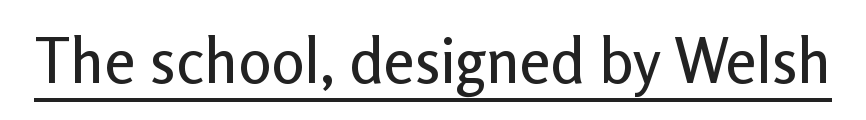
Think of a printed novel: that variable character pitch is what you see here. A continuous stroke trails under the words, as in a hyperlink. These lines are composed in type without serifs. The letters sit at their default tracking, neither squeezed nor spread.
